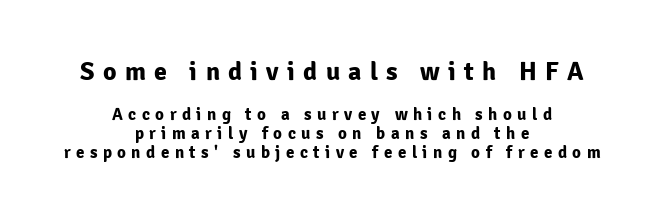
The image shows 26 px bold type, upright; set centered, tight line spacing (1.1x), unusually wide letter spacing (+0.32 em), not underlined; the first (top) block is 1.53x larger.
